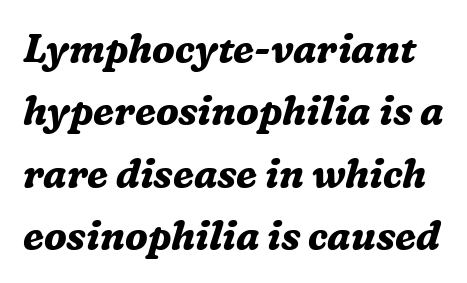
Q: Is the text bold? A: Yes.
Q: Is the text italic (slanted)? A: Yes, it leans right by about 16 degrees.
Q: Is the typeface a serif or a sans-serif typeface? A: Serif.
Q: Is the text underlined? A: No.
Q: Is the spacing between letters normal or unusually wide? A: Normal.
Q: Is the spacing between lines tight, normal or loose? A: Normal.
Q: Width (condensed, normal, or wide)? A: Normal.
Q: Stroke contrast? A: Medium.
Q: x-height? A: Medium.
Q: Monospaced? A: No.
